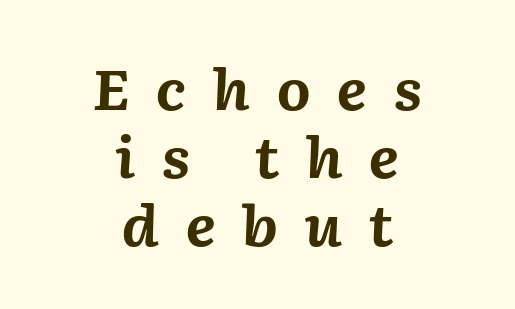
Q: Is the text bold? A: Yes.
Q: Is the text italic (slanted)? A: Yes, it leans right by about 2 degrees.
Q: Is the text underlined? A: No.
Q: How is the paragraph aligned? A: Centered.
Q: Is the spacing between letters normal or unusually wide? A: Unusually wide.
Q: Width (condensed, normal, or wide)? A: Normal.
Q: Stroke contrast? A: Medium.
Q: x-height? A: Medium.
Q: Monospaced? A: No.
